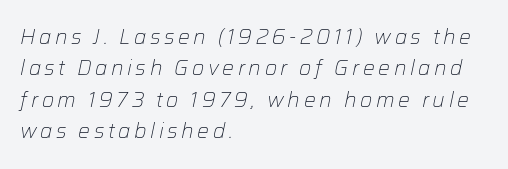
The font's italic variant was chosen for this text. Bare-footed words on every line. The passage shown is not bold in any degree. Rows of type keep a routine distance in the vertical direction. Visually the block forms a straight wall on the left and a jagged coastline on the right.
